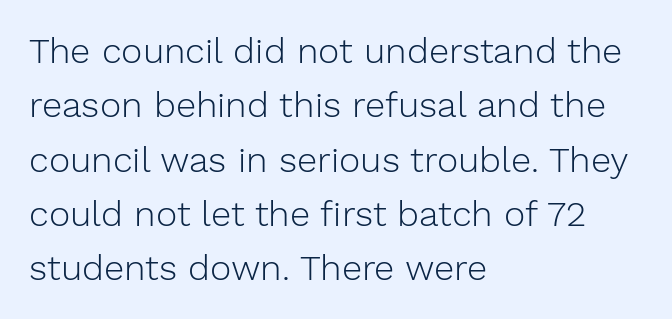
Q: Is the text bold? A: No.
Q: Is the text italic (slanted)? A: No, it is upright.
Q: Is the typeface a serif or a sans-serif typeface? A: Sans-serif.
Q: Is the text underlined? A: No.
Q: How is the paragraph aligned? A: Left-aligned.
Q: Is the spacing between letters normal or unusually wide? A: Normal.
Q: Is the spacing between lines tight, normal or loose? A: Normal.
Q: Width (condensed, normal, or wide)? A: Normal.
Q: Stroke contrast? A: Low.
Q: x-height? A: Medium.
Q: Monospaced? A: No.
